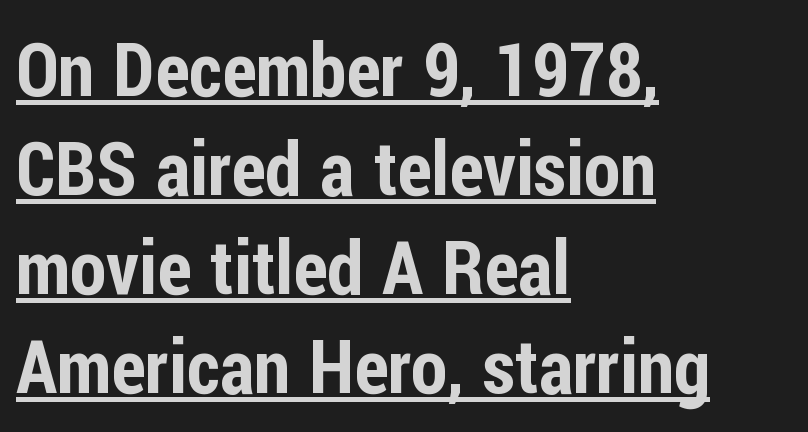
{"serif": "no", "italic": "no", "width": "condensed", "stroke_contrast": "low", "x_height": "medium", "monospaced": "no", "underline": "yes", "align": "left", "line_spacing": "normal", "line_spacing_ratio": 1.34, "letter_spacing": "normal", "letter_spacing_em": 0.0, "glyph_px": 74}
